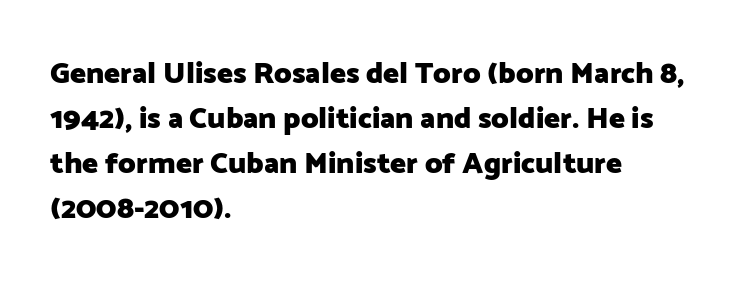
The image shows 30 px heavy sans-serif type, upright; set left-aligned, normal line spacing (1.5x), normal letter spacing, not underlined; low stroke contrast and a medium x-height.
